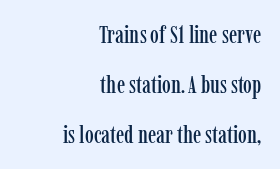
There is no visible air inserted between adjacent glyphs. The space beneath each line is pristine and unruled. Widely set lines give the paragraph a tall, airy silhouette. Line endings align vertically; line beginnings do not. This sample uses an upright cut, with every glyph sitting square on the baseline.
